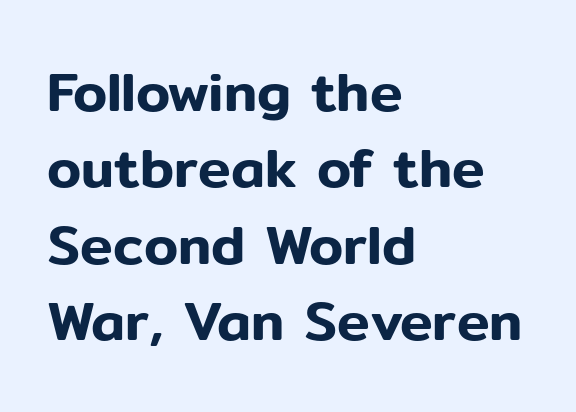
{"serif": "no", "italic": "no", "width": "normal", "stroke_contrast": "low", "x_height": "medium", "monospaced": "no", "underline": "no", "align": "left", "line_spacing": "normal", "line_spacing_ratio": 1.39, "letter_spacing": "normal", "letter_spacing_em": 0.0, "glyph_px": 55}
